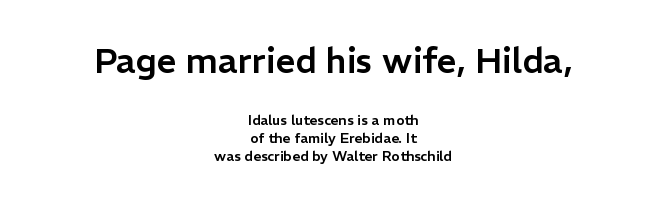
The image shows 35 px sans-serif type, upright; set centered, normal line spacing (1.28x), normal letter spacing, not underlined; the first (top) block is 2.5x larger; low stroke contrast and a medium x-height.
